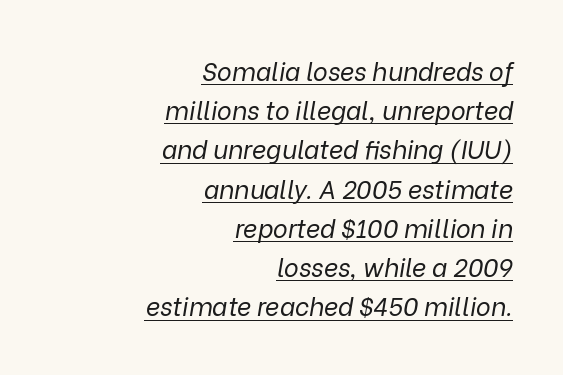
Q: Is the text bold? A: No.
Q: Is the text italic (slanted)? A: Yes, it leans right by about 9 degrees.
Q: Is the text underlined? A: Yes.
Q: How is the paragraph aligned? A: Right-aligned.
Q: Is the spacing between letters normal or unusually wide? A: Normal.
Q: Is the spacing between lines tight, normal or loose? A: Normal.
